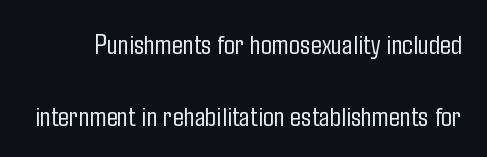
{"serif": "no", "italic": "no", "bold": "no", "weight": "light", "width": "condensed", "stroke_contrast": "low", "x_height": "medium", "monospaced": "no", "underline": "no", "line_spacing": "loose", "line_spacing_ratio": 2.47, "letter_spacing": "normal", "letter_spacing_em": 0.0, "glyph_px": 29}
